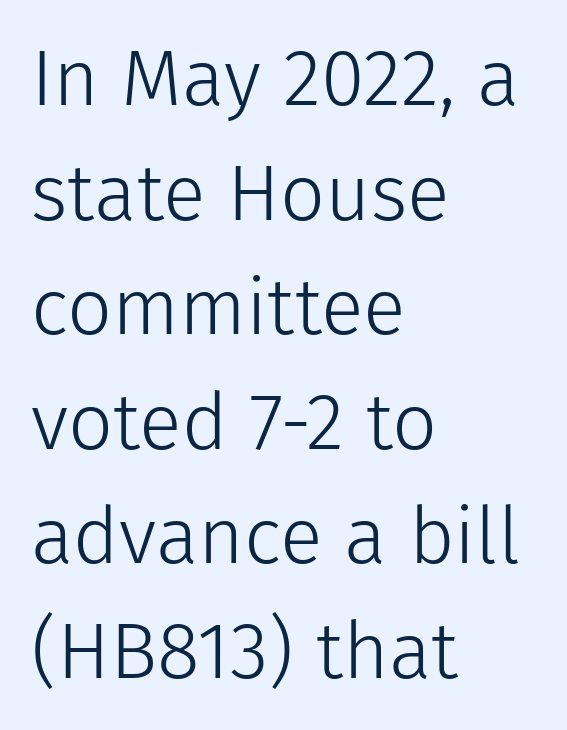
The image shows 79 px light sans-serif type, upright; set left-aligned, normal line spacing (1.45x), normal letter spacing, not underlined; low stroke contrast and a medium x-height.
